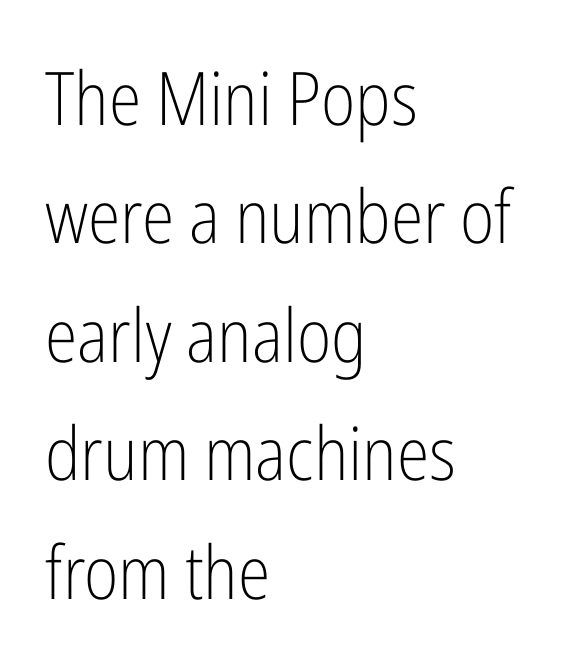
{"serif": "no", "italic": "no", "bold": "no", "weight": "light", "width": "condensed", "stroke_contrast": "low", "x_height": "medium", "monospaced": "no", "underline": "no", "align": "left", "line_spacing": "normal", "line_spacing_ratio": 1.6, "letter_spacing": "normal", "letter_spacing_em": 0.0, "glyph_px": 74}
